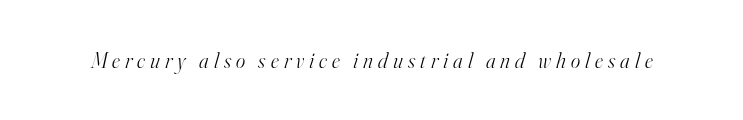
The text carries the slant typical of an italic or oblique font. Stems and bowls with no extra thickness — not bold. This rendering widens character spacing well past its baseline value. Clear beneath every line of the passage.
